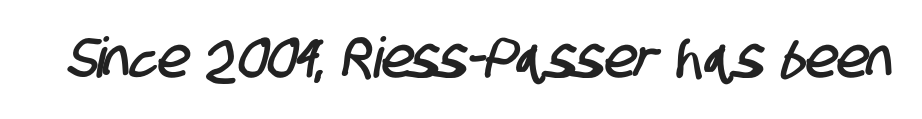
Q: Is the typeface a serif or a sans-serif typeface? A: Sans-serif.
Q: Is the text underlined? A: No.
Q: Is the spacing between letters normal or unusually wide? A: Normal.
Q: Width (condensed, normal, or wide)? A: Condensed.
Q: Stroke contrast? A: Low.
Q: x-height? A: Large.
Q: Monospaced? A: No.
